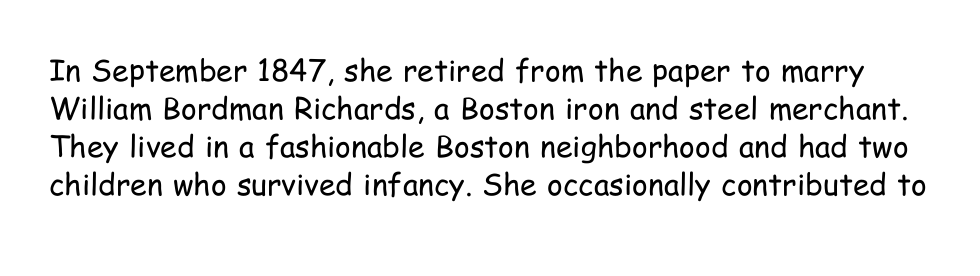
Q: Is the text bold? A: No.
Q: Is the text italic (slanted)? A: No, it is upright.
Q: Is the typeface a serif or a sans-serif typeface? A: Sans-serif.
Q: Is the text underlined? A: No.
Q: Is the spacing between letters normal or unusually wide? A: Normal.
Q: Is the spacing between lines tight, normal or loose? A: Normal.
Q: Width (condensed, normal, or wide)? A: Condensed.
Q: Stroke contrast? A: Low.
Q: x-height? A: Medium.
Q: Monospaced? A: No.
